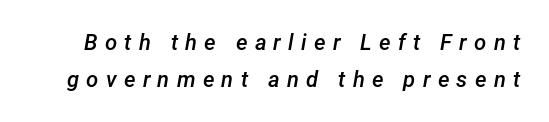
The image shows 22 px text type, italic (leaning right); set normal line spacing (1.67x), unusually wide letter spacing (+0.33 em), not underlined.
